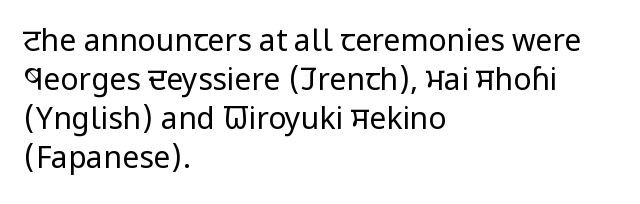
Baseline-to-baseline distance is the conventional proportion of letter height. Does the copy run flush right? No — it runs flush left. The font family rendered here belongs to the sans-serif group. The weight tops out at a normal text grade. This sample uses an upright cut, with every glyph sitting square on the baseline.
